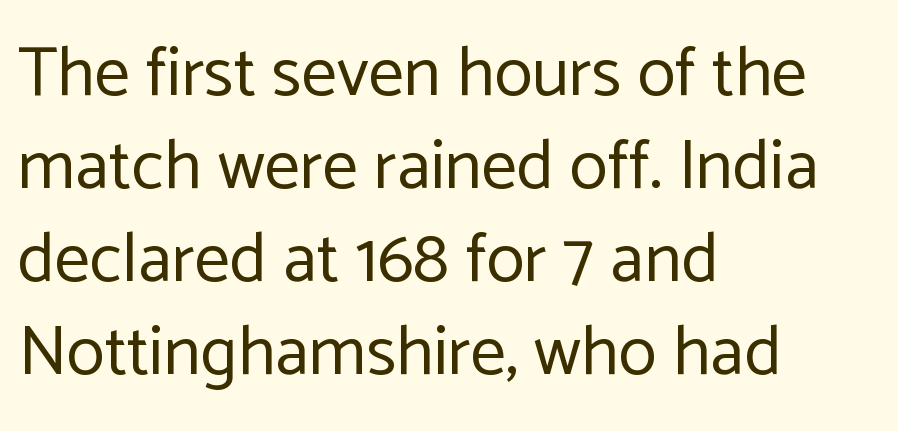
The image shows 70 px regular-weight sans-serif type, upright; set left-aligned, normal line spacing (1.33x), normal letter spacing, not underlined; low stroke contrast and a medium x-height.
